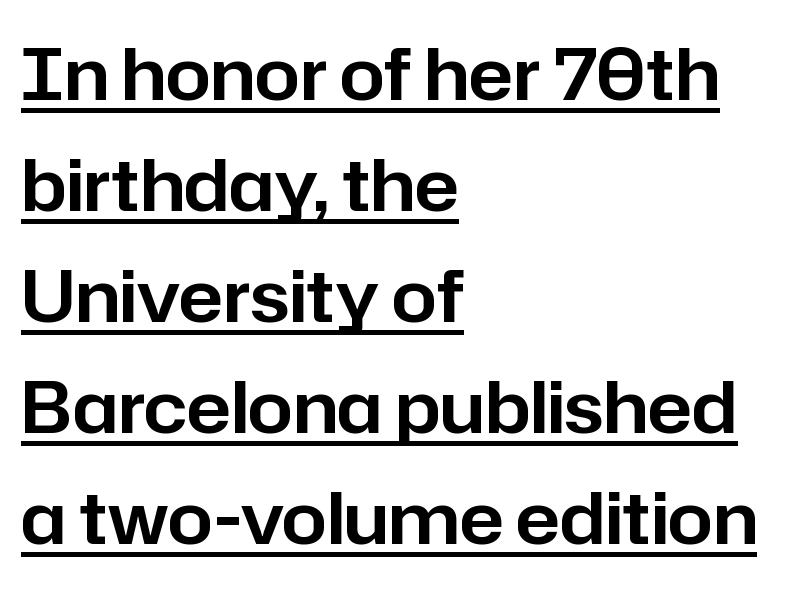
{"serif": "no", "italic": "no", "width": "normal", "stroke_contrast": "low", "x_height": "medium", "monospaced": "no", "underline": "yes", "align": "left", "line_spacing": "normal", "line_spacing_ratio": 1.54, "letter_spacing": "normal", "letter_spacing_em": 0.0, "glyph_px": 72}
